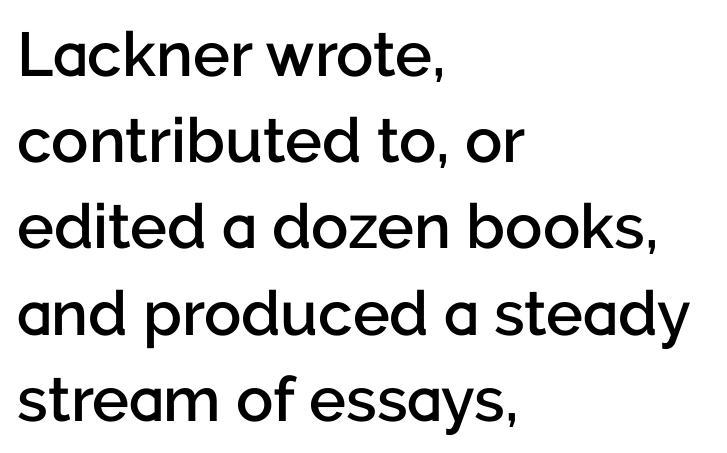
This block has exactly the height ordinary leading produces. The passage shown is typed in a proportional face where columns would drift. Characters follow at the spacing the type designer built in. The axis of the letterforms is exactly vertical.
